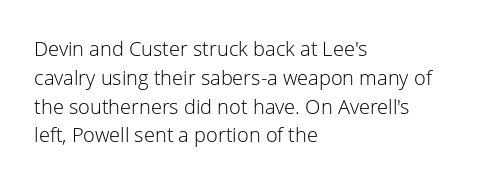
Q: Is the text bold? A: No.
Q: Is the text italic (slanted)? A: No, it is upright.
Q: Is the text underlined? A: No.
Q: How is the paragraph aligned? A: Left-aligned.
Q: Is the spacing between letters normal or unusually wide? A: Normal.
Q: Is the spacing between lines tight, normal or loose? A: Normal.
